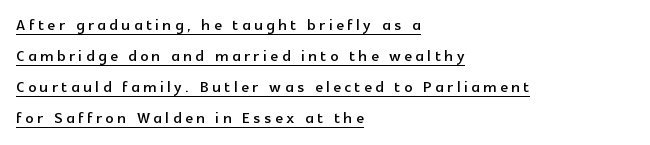
The image shows 20 px text type, upright; set left-aligned, normal line spacing (1.55x), underlined.
